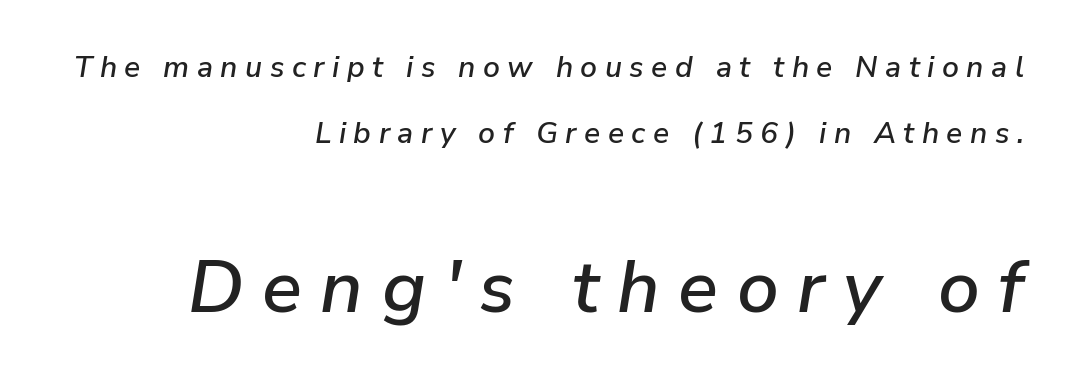
Summary of vertical rhythm: relaxed, with wide interline spacing. The horizontal fit of the characters is loose and conspicuously gappy. Looks like regular typesetting: each glyph gets only the width it needs. One-word summary of the alignment: right. Rule under the text: the space is simply empty.
